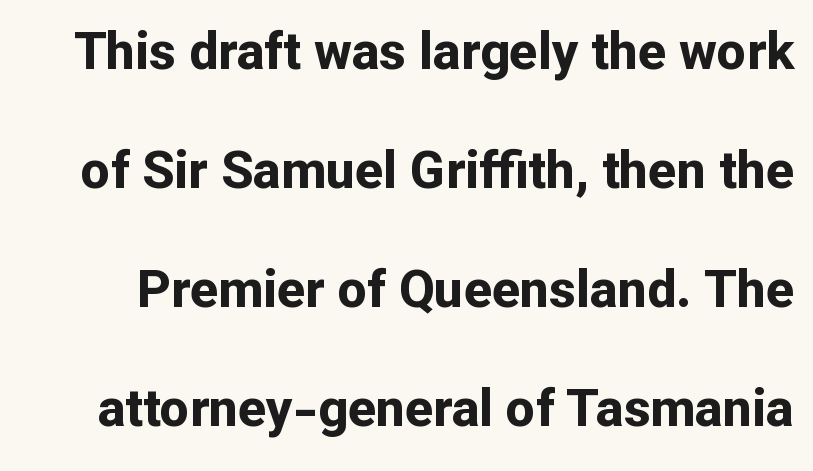
What kind of face is this? One without serifs — a sans. Think of a printed novel: that variable character pitch is what you see here. Default kerning and tracking; the words read as compact shapes. Type without underlining. Heavy-handed strokes throughout: this text is bold. The rendering uses a large line-height, opening up the rows.
